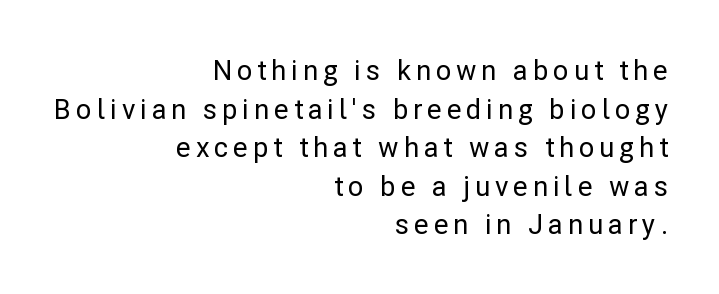
{"italic": "no", "underline": "no", "align": "right", "line_spacing": "normal", "line_spacing_ratio": 1.43, "glyph_px": 27}
